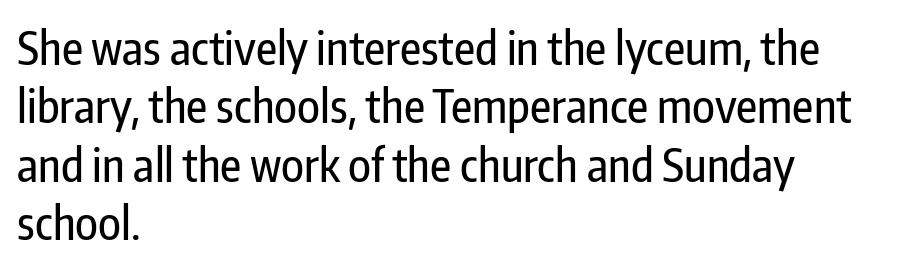
Q: Is the text italic (slanted)? A: No, it is upright.
Q: Is the typeface a serif or a sans-serif typeface? A: Sans-serif.
Q: Is the text underlined? A: No.
Q: How is the paragraph aligned? A: Left-aligned.
Q: Is the spacing between letters normal or unusually wide? A: Normal.
Q: Is the spacing between lines tight, normal or loose? A: Normal.
Q: Width (condensed, normal, or wide)? A: Condensed.
Q: Stroke contrast? A: Low.
Q: x-height? A: Medium.
Q: Monospaced? A: No.
